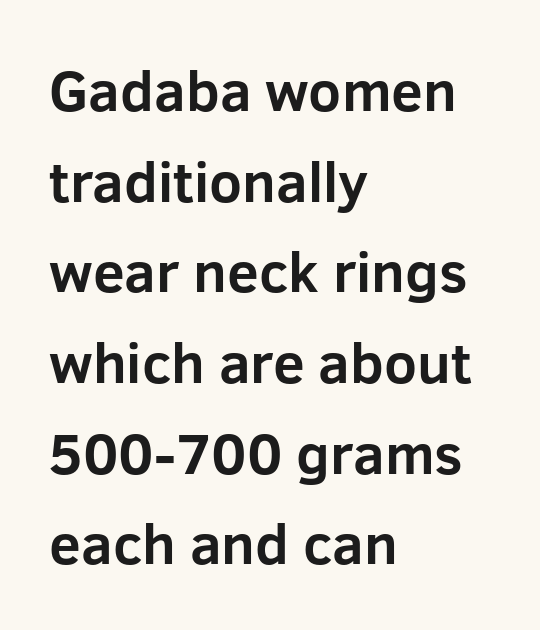
Q: Is the text bold? A: Yes.
Q: Is the text italic (slanted)? A: No, it is upright.
Q: Is the typeface a serif or a sans-serif typeface? A: Sans-serif.
Q: Is the text underlined? A: No.
Q: How is the paragraph aligned? A: Left-aligned.
Q: Is the spacing between letters normal or unusually wide? A: Normal.
Q: Is the spacing between lines tight, normal or loose? A: Normal.
Q: Width (condensed, normal, or wide)? A: Normal.
Q: Stroke contrast? A: Low.
Q: x-height? A: Medium.
Q: Monospaced? A: No.
